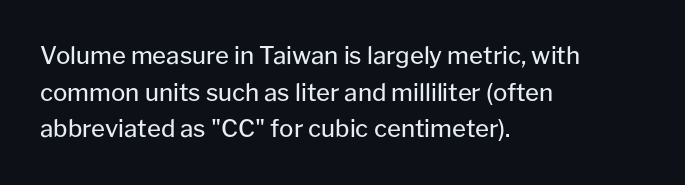
Q: Is the text bold? A: No.
Q: Is the text italic (slanted)? A: No, it is upright.
Q: Is the text underlined? A: No.
Q: How is the paragraph aligned? A: Left-aligned.
Q: Is the spacing between letters normal or unusually wide? A: Normal.
Q: Is the spacing between lines tight, normal or loose? A: Normal.
